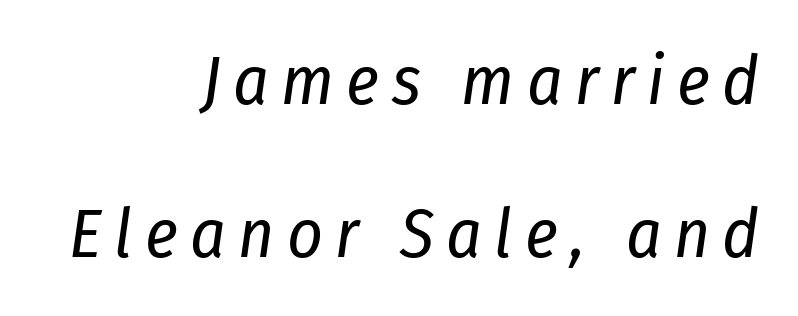
{"italic": "yes", "lean": "right", "slant_degrees": 8, "bold": "no", "weight": "regular", "width": "condensed", "stroke_contrast": "low", "x_height": "medium", "monospaced": "no", "underline": "no", "align": "right", "line_spacing": "loose", "line_spacing_ratio": 2.22, "glyph_px": 69}
